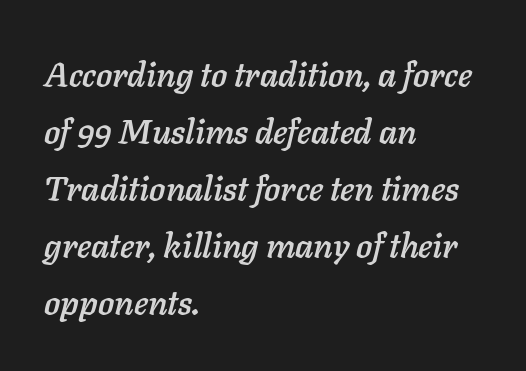
Each line starts at the same left margin while the right side varies. The words here are not underlined. Tall strokes in this sample are angled rather than plumb. Leading matches the norm, producing a regular column. Each word holds together tightly as a unit, with standard inter-letter gaps. The letters advance in unequal steps, a hallmark of proportional type.
